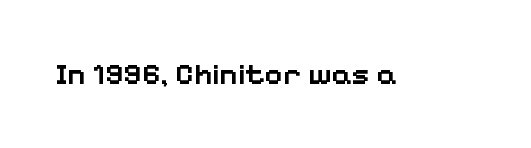
Q: Is the text bold? A: Semi-bold.
Q: Is the text italic (slanted)? A: No, it is upright.
Q: Is the typeface a serif or a sans-serif typeface? A: Sans-serif.
Q: Is the text underlined? A: No.
Q: Is the spacing between letters normal or unusually wide? A: Normal.
Q: Width (condensed, normal, or wide)? A: Normal.
Q: Stroke contrast? A: Low.
Q: x-height? A: Medium.
Q: Monospaced? A: No.
